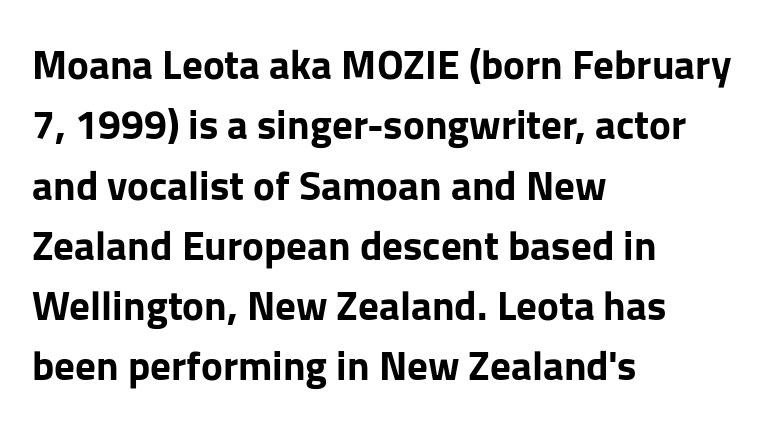
This sample uses plain, unmodified letter spacing. Heft: maximum for text — a bold. One-word summary of the alignment: left. You can tell from the bare stems that sans-serif type was used. This is the regular roman posture of the typeface.
